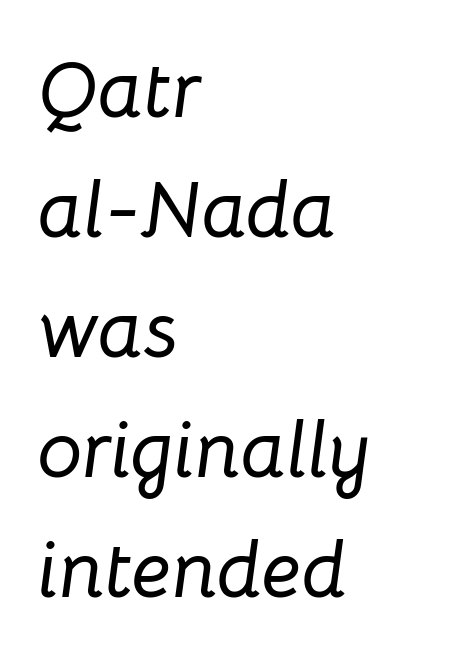
Q: Is the text italic (slanted)? A: Yes, it leans right by about 8 degrees.
Q: Is the text underlined? A: No.
Q: How is the paragraph aligned? A: Left-aligned.
Q: Is the spacing between letters normal or unusually wide? A: Normal.
Q: Is the spacing between lines tight, normal or loose? A: Normal.
Q: Width (condensed, normal, or wide)? A: Normal.
Q: Stroke contrast? A: Low.
Q: x-height? A: Medium.
Q: Monospaced? A: No.
